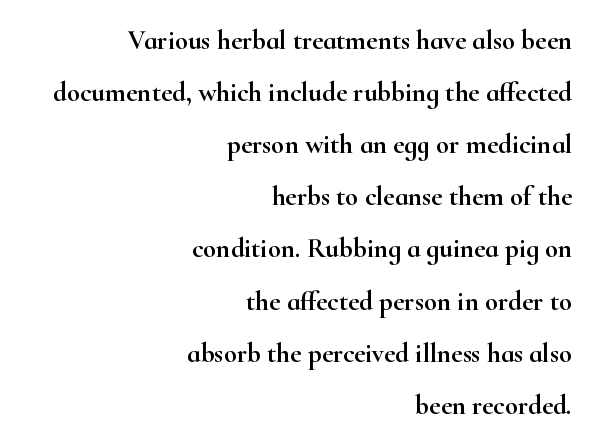
Q: Is the text italic (slanted)? A: No, it is upright.
Q: Is the text underlined? A: No.
Q: How is the paragraph aligned? A: Right-aligned.
Q: Is the spacing between letters normal or unusually wide? A: Normal.
Q: Is the spacing between lines tight, normal or loose? A: Loose.
